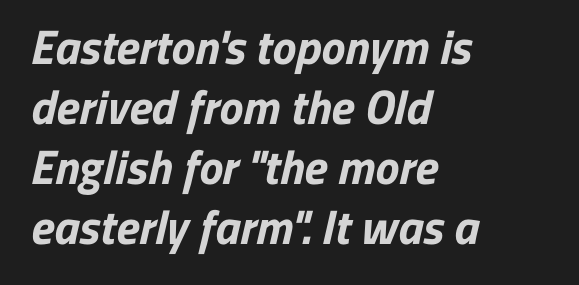
{"serif": "no", "bold": "yes", "weight": "bold", "width": "normal", "stroke_contrast": "low", "x_height": "medium", "monospaced": "no", "underline": "no", "align": "left", "line_spacing": "normal", "line_spacing_ratio": 1.25, "letter_spacing": "normal", "letter_spacing_em": 0.0, "glyph_px": 48}
